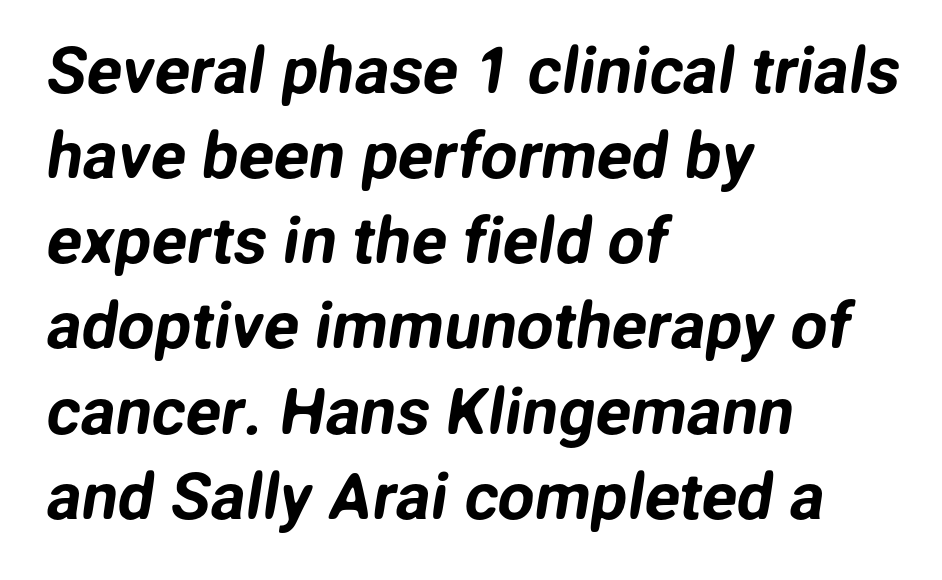
Character widths vary here, with narrow letters taking less room than wide ones. The lines sit at an ordinary, default distance from one another. Type style note: lacks serifs. Each row of text sits above clean, open space. The rag falls on the right side of this text block. This sample uses plain, unmodified letter spacing.
